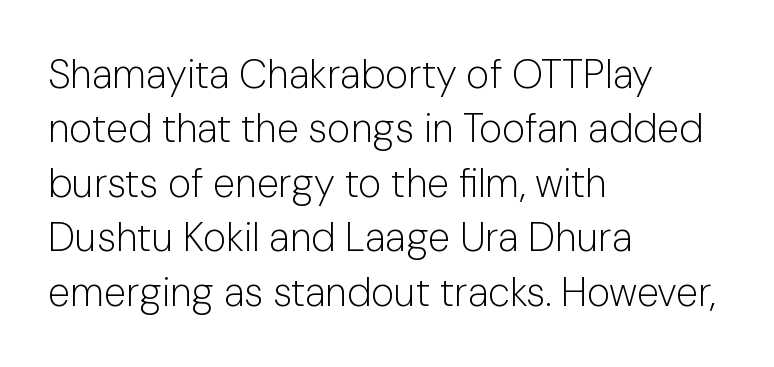
Q: Is the text bold? A: No.
Q: Is the text italic (slanted)? A: No, it is upright.
Q: Is the typeface a serif or a sans-serif typeface? A: Sans-serif.
Q: Is the text underlined? A: No.
Q: How is the paragraph aligned? A: Left-aligned.
Q: Is the spacing between letters normal or unusually wide? A: Normal.
Q: Is the spacing between lines tight, normal or loose? A: Normal.
Q: Width (condensed, normal, or wide)? A: Normal.
Q: Stroke contrast? A: Low.
Q: x-height? A: Medium.
Q: Monospaced? A: No.
